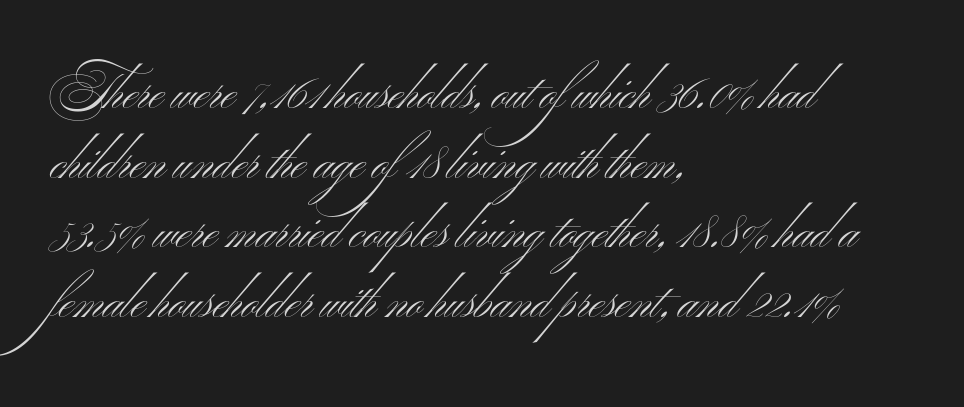
The image shows 49 px light, wide sans-serif type; set left-aligned, normal line spacing (1.42x), normal letter spacing, not underlined; medium stroke contrast and a small x-height.
